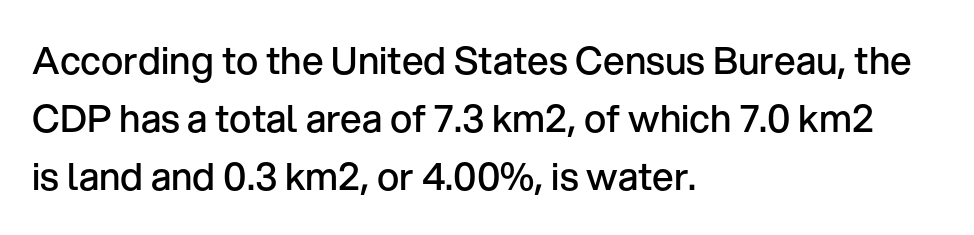
Varying glyph widths throughout — classic text-font behaviour. Posture: straight, roman, zero tilt. Clear beneath every line of the passage. Notice how descenders clear the ascenders below comfortably — that's standard leading.
